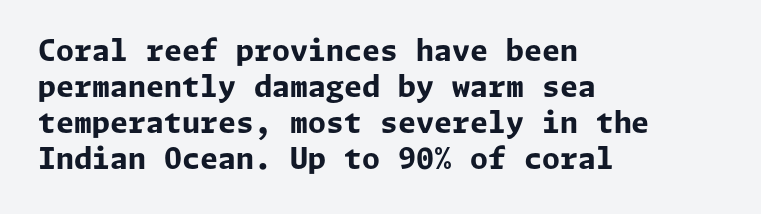
{"serif": "no", "italic": "no", "bold": "yes", "weight": "bold", "width": "normal", "stroke_contrast": "low", "x_height": "medium", "underline": "no", "align": "left", "line_spacing_ratio": 1.24, "letter_spacing": "normal", "letter_spacing_em": 0.0, "glyph_px": 29}
